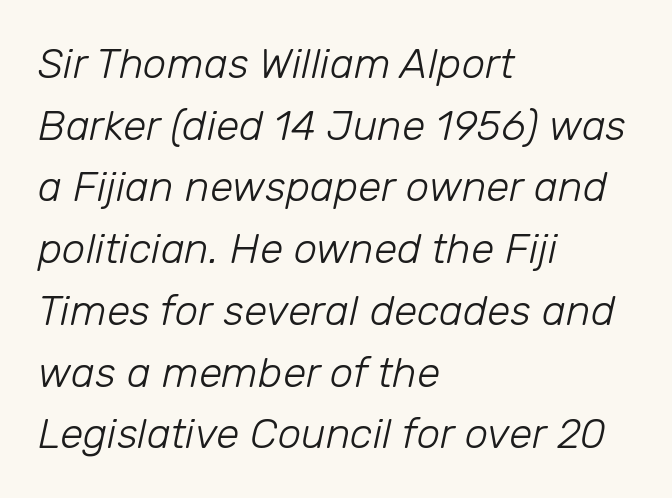
Q: Is the text bold? A: No.
Q: Is the text italic (slanted)? A: Yes, it leans right by about 12 degrees.
Q: Is the text underlined? A: No.
Q: How is the paragraph aligned? A: Left-aligned.
Q: Is the spacing between letters normal or unusually wide? A: Normal.
Q: Is the spacing between lines tight, normal or loose? A: Normal.
Q: Width (condensed, normal, or wide)? A: Normal.
Q: Stroke contrast? A: Low.
Q: x-height? A: Medium.
Q: Monospaced? A: No.
